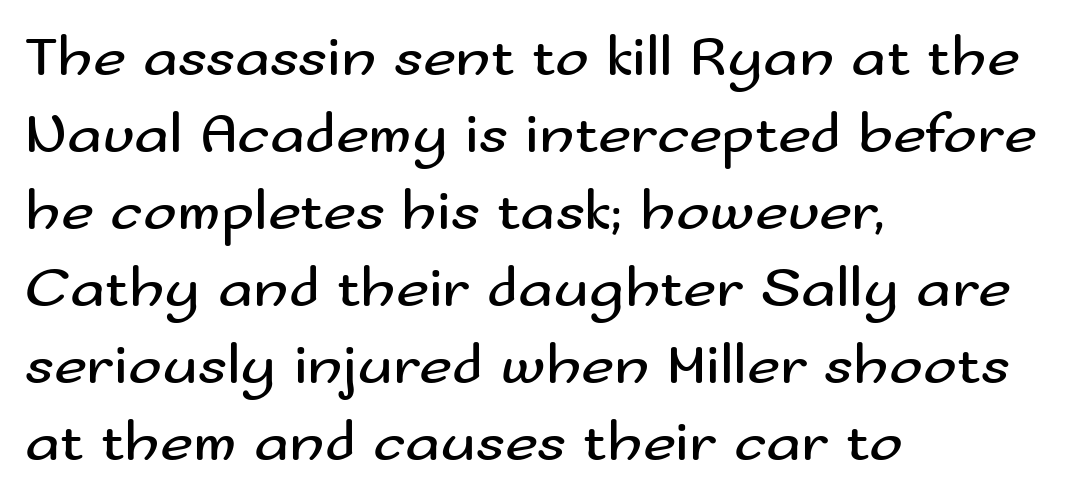
Q: Is the text bold? A: No.
Q: Is the text italic (slanted)? A: No, it is upright.
Q: Is the typeface a serif or a sans-serif typeface? A: Sans-serif.
Q: Is the text underlined? A: No.
Q: How is the paragraph aligned? A: Left-aligned.
Q: Is the spacing between letters normal or unusually wide? A: Normal.
Q: Is the spacing between lines tight, normal or loose? A: Normal.
Q: Width (condensed, normal, or wide)? A: Wide.
Q: Stroke contrast? A: Medium.
Q: x-height? A: Small.
Q: Monospaced? A: No.
